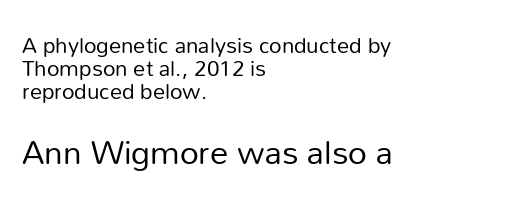
The image shows 33 px regular-weight sans-serif type, upright; set left-aligned, tight line spacing (1.05x), normal letter spacing, not underlined; the second (bottom) block is 1.5x larger; low stroke contrast and a medium x-height.
